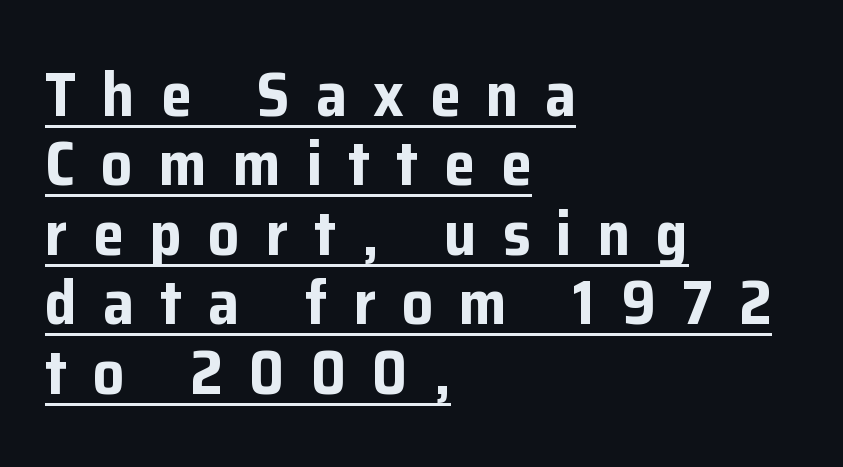
Posture: straight, roman, zero tilt. Compared with undecorated copy, this sample adds a rule below the words. This sample has the flowing, uneven cadence of proportional lettering. Reading down the block, your eye returns to a fixed left position each line. What kind of face is this? One without serifs — a sans. The rendering uses a bold face; every stroke is thick and dark.
